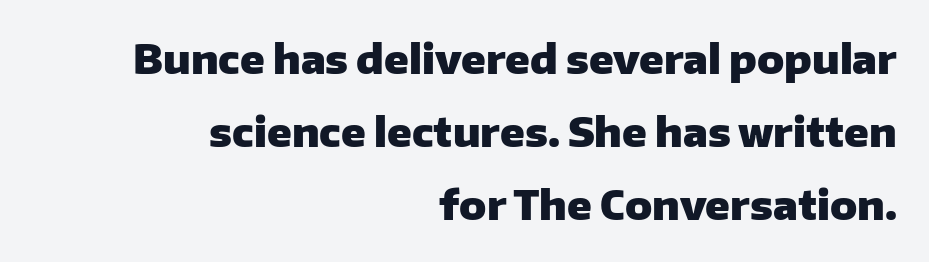
The image shows 40 px heavy sans-serif type, upright; set right-aligned, line spacing 1.83x, normal letter spacing, not underlined; low stroke contrast and a medium x-height.
